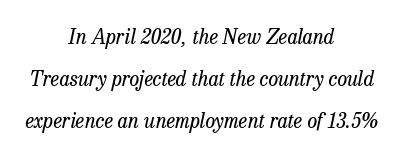
{"italic": "yes", "lean": "right", "slant_degrees": 13, "bold": "no", "underline": "no", "align": "center", "line_spacing": "loose", "line_spacing_ratio": 2.11, "letter_spacing": "normal", "letter_spacing_em": 0.0, "glyph_px": 20}
